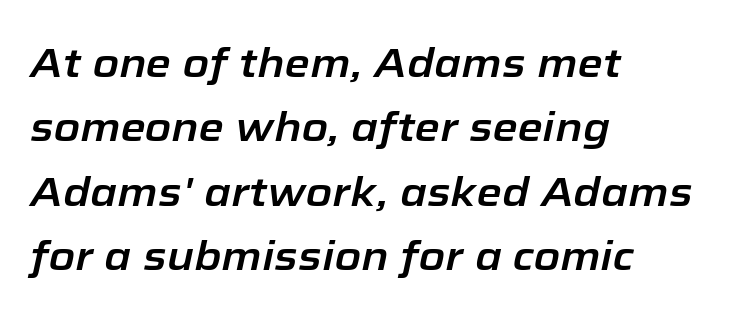
The image shows 41 px text type, italic (leaning right); set left-aligned, normal line spacing (1.57x), normal letter spacing, not underlined; low stroke contrast and a medium x-height.
